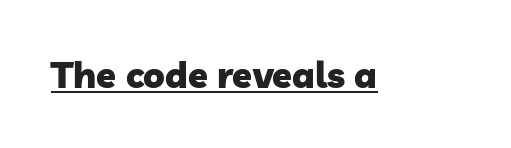
This sample uses plain, unmodified letter spacing. The lettering is marked with a stroke running underneath it. The typeface chosen for these lines omits serifs. Each letter keeps its own natural width here, so spacing adapts to shape. On the weight axis this lands at bold, roughly 700.
